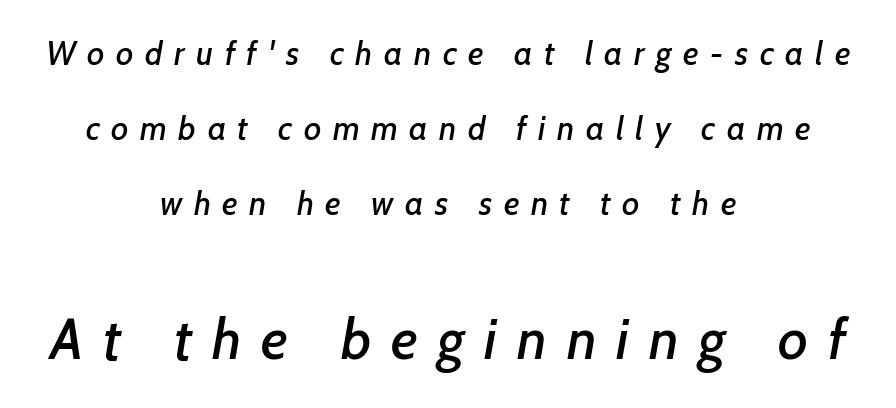
Lines of text with bare space underneath. Is the block centered? Yes — each line is placed symmetrically about the middle. No feet cap the strokes, marking this as sans-serif type. Typesetter's note — lower block bumped up in size, upper block left smaller. Observe the wide spacing: letters keep a clear distance from each other. The face used here is proportionally spaced, like ordinary book or web type.
